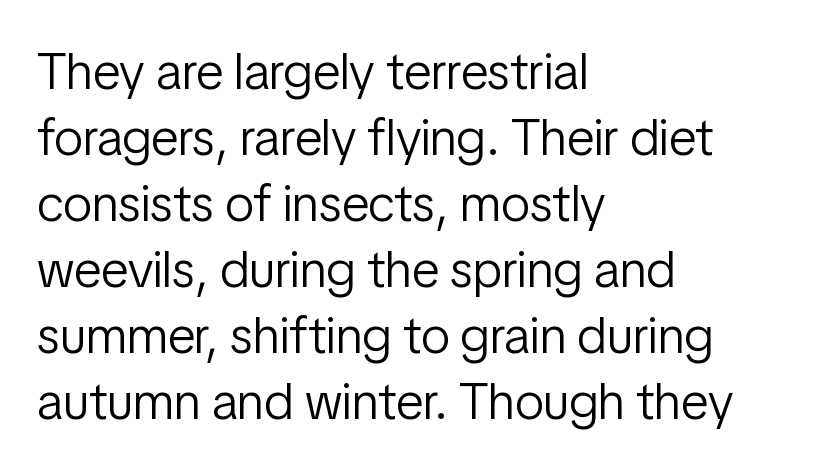
Letter spacing: default. Line spacing here is normal. The axis of the letterforms is exactly vertical. Type without underlining.
